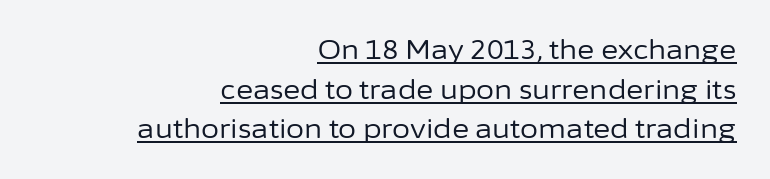
Glance below the letters and you will spot a drawn line. Horizontal bands of white between lines are of average thickness. Students, note that the glyphs here touch the page at normal intervals. Stems and bowls with no extra thickness — not bold. Italic: no, the glyphs are upright roman. These lines stack with their right ends in a neat column.
